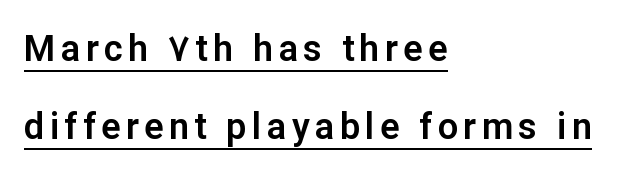
Each letter's strokes conclude bluntly, with no projecting serifs. The block of text is sparse from top to bottom, with ample space between rows. Varying glyph widths throughout — classic text-font behaviour. These lines are set flush left with a ragged right edge.
